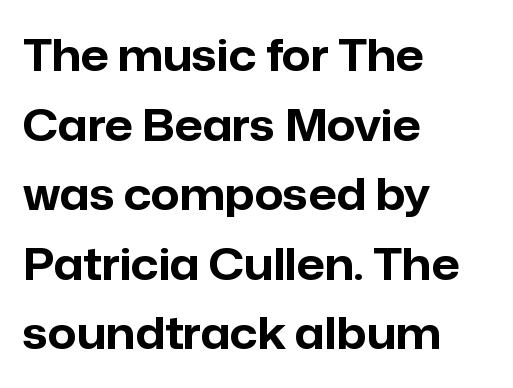
{"serif": "no", "italic": "no", "bold": "yes", "weight": "bold", "width": "normal", "stroke_contrast": "low", "x_height": "medium", "monospaced": "no", "underline": "no", "align": "left", "line_spacing": "normal", "line_spacing_ratio": 1.58, "letter_spacing": "normal", "letter_spacing_em": 0.0, "glyph_px": 44}
